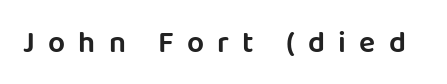
The image shows 30 px sans-serif type, upright; set unusually wide letter spacing (+0.44 em), not underlined; low stroke contrast and a large x-height.
